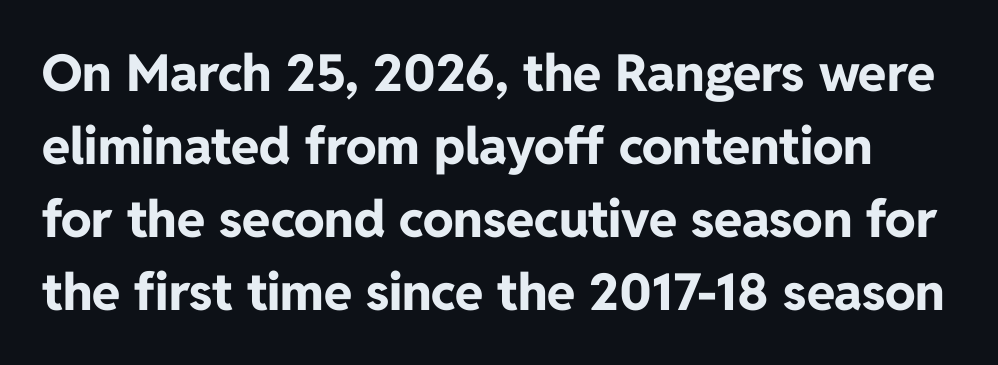
The image shows 51 px bold sans-serif type, upright; set normal line spacing (1.43x), normal letter spacing, not underlined; low stroke contrast and a medium x-height.
